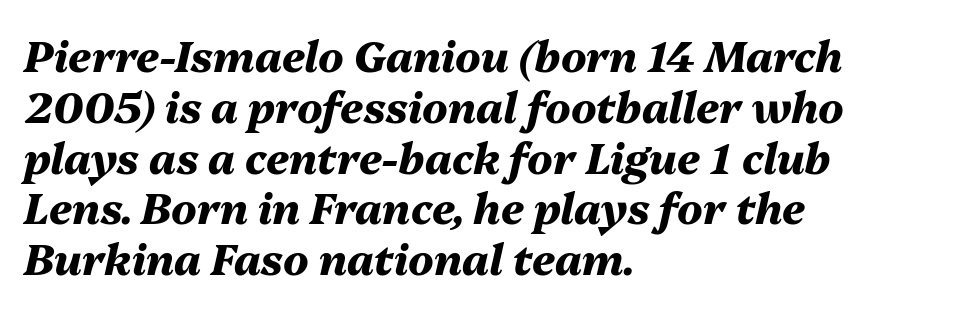
The image shows 42 px heavy type, italic (leaning right); set left-aligned, line spacing 1.21x, normal letter spacing, not underlined; medium stroke contrast and a medium x-height.
